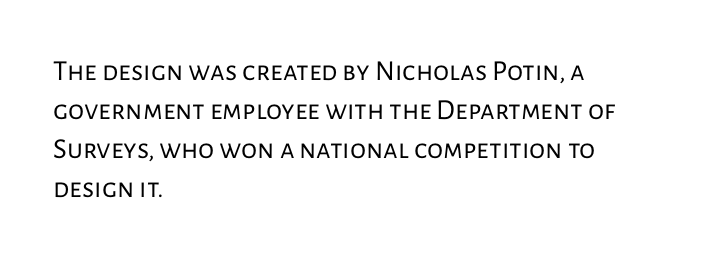
Q: Is the text bold? A: No.
Q: Is the text italic (slanted)? A: No, it is upright.
Q: Is the typeface a serif or a sans-serif typeface? A: Sans-serif.
Q: Is the text underlined? A: No.
Q: How is the paragraph aligned? A: Left-aligned.
Q: Is the spacing between letters normal or unusually wide? A: Normal.
Q: Is the spacing between lines tight, normal or loose? A: Normal.
Q: Width (condensed, normal, or wide)? A: Normal.
Q: Stroke contrast? A: Low.
Q: x-height? A: Medium.
Q: Monospaced? A: No.
